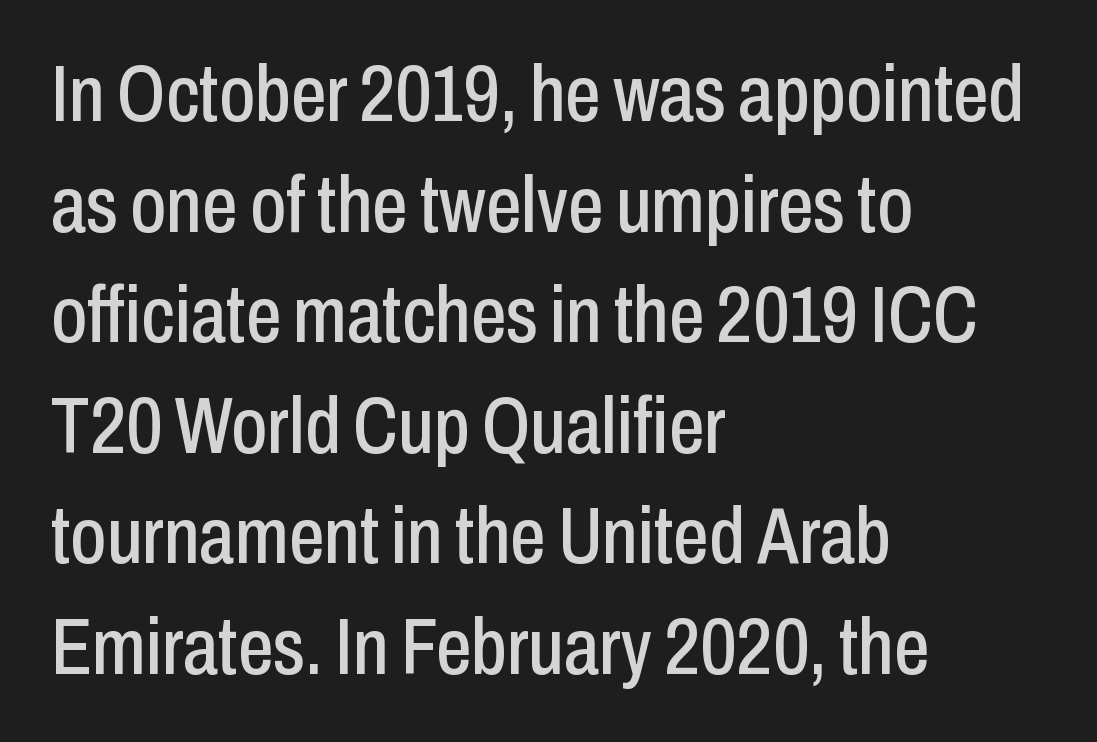
Does the lettering tilt? It doesn't — this is upright. Check where the strokes stop: nothing finishes them off — pure sans. A normal amount of white space separates one row of letters from the next. The ragged edge is on the right, which tells us the setting is flush left.
